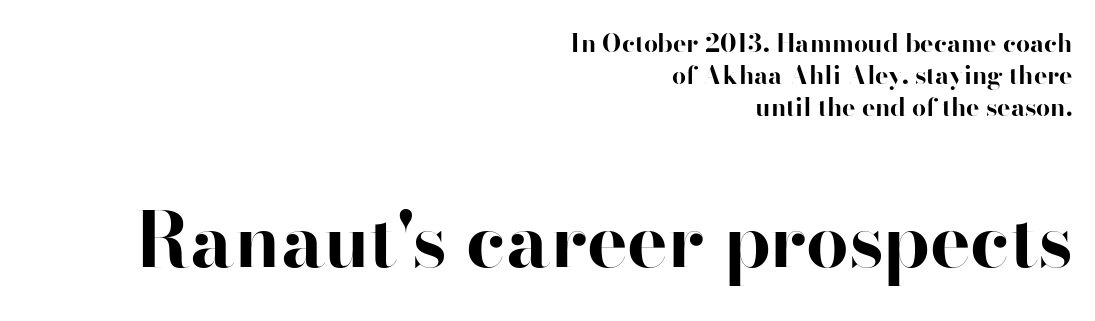
The image shows 76 px bold sans-serif type, upright; set right-aligned, normal line spacing (1.29x), normal letter spacing, not underlined; the second (bottom) block is 3.04x larger; high stroke contrast and a small x-height.
